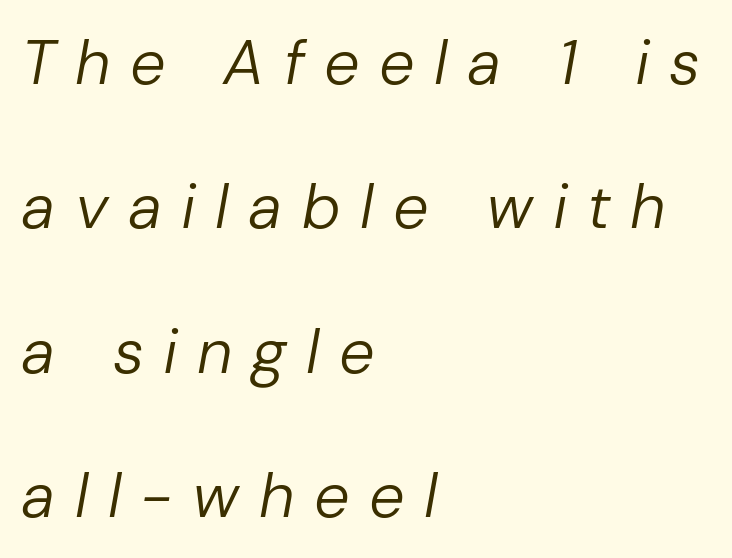
{"italic": "yes", "lean": "right", "slant_degrees": 10, "bold": "no", "weight": "regular", "width": "normal", "stroke_contrast": "low", "x_height": "medium", "monospaced": "no", "underline": "no", "align": "left", "line_spacing": "loose", "line_spacing_ratio": 2.29, "letter_spacing": "wide", "letter_spacing_em": 0.31, "glyph_px": 63}
